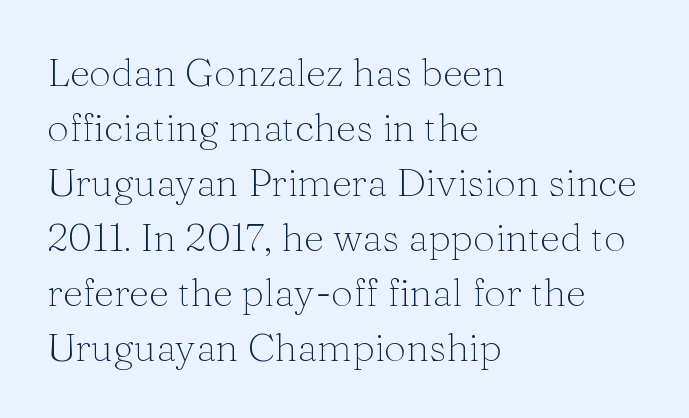
Q: Is the text bold? A: No.
Q: Is the text italic (slanted)? A: No, it is upright.
Q: Is the typeface a serif or a sans-serif typeface? A: Serif.
Q: Is the text underlined? A: No.
Q: How is the paragraph aligned? A: Left-aligned.
Q: Is the spacing between letters normal or unusually wide? A: Normal.
Q: Is the spacing between lines tight, normal or loose? A: Normal.
Q: Width (condensed, normal, or wide)? A: Normal.
Q: Stroke contrast? A: Medium.
Q: x-height? A: Medium.
Q: Monospaced? A: No.
